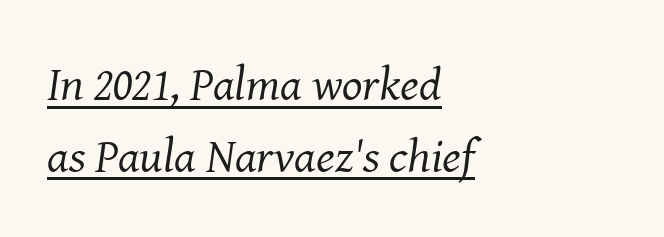
{"serif": "yes", "italic": "yes", "lean": "right", "slant_degrees": 8, "bold": "no", "weight": "regular", "width": "normal", "stroke_contrast": "medium", "x_height": "medium", "monospaced": "no", "underline": "yes", "align": "left", "line_spacing": "normal", "line_spacing_ratio": 1.49, "letter_spacing": "normal", "letter_spacing_em": 0.0, "glyph_px": 48}
